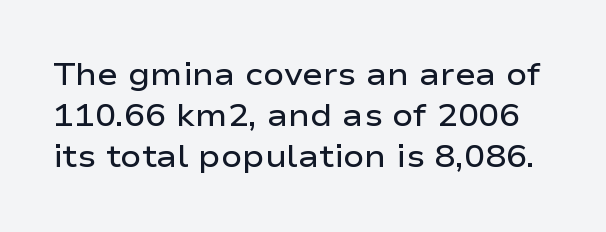
{"serif": "no", "italic": "no", "bold": "semi", "weight": "semibold", "width": "wide", "stroke_contrast": "low", "x_height": "medium", "monospaced": "no", "underline": "no", "line_spacing": "normal", "line_spacing_ratio": 1.33, "letter_spacing": "normal", "letter_spacing_em": 0.0, "glyph_px": 31}
